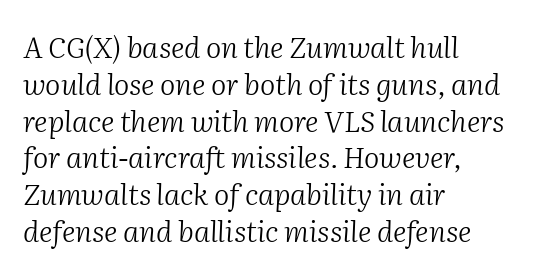
The image shows 29 px light serif type, italic (leaning right); set left-aligned, normal line spacing (1.27x), normal letter spacing, not underlined; medium stroke contrast and a medium x-height.
